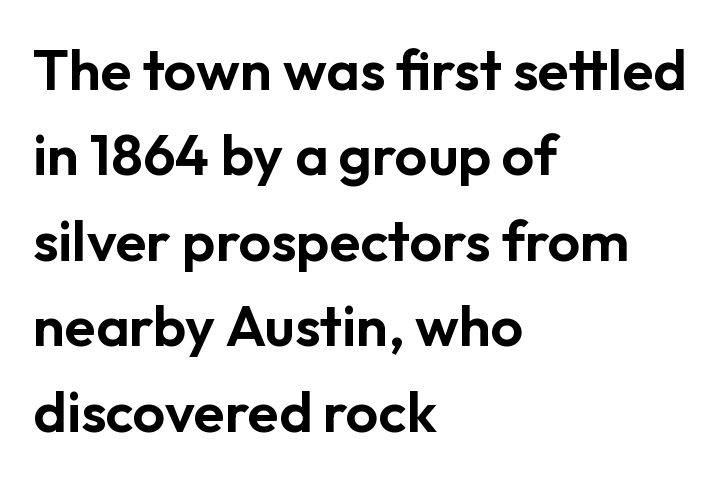
Any mark beneath the type? The region is blank. Notice how descenders clear the ascenders below comfortably — that's standard leading. To sum up the face: it is a sans, with no serifs. This sample has the flowing, uneven cadence of proportional lettering. Posture: vertical. Left-aligned paragraph, ragged on the right.
